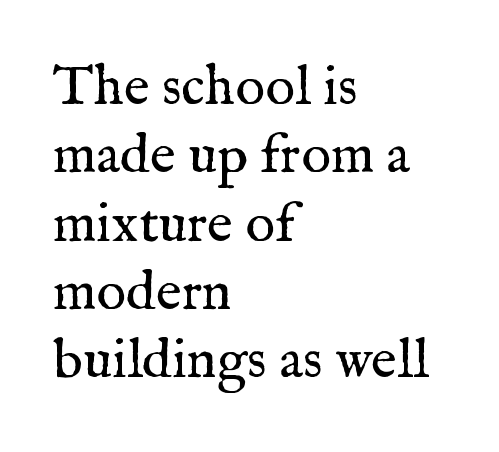
The image shows 56 px regular-weight serif type, upright; set left-aligned, line spacing 1.22x, normal letter spacing, not underlined; medium stroke contrast and a medium x-height.
